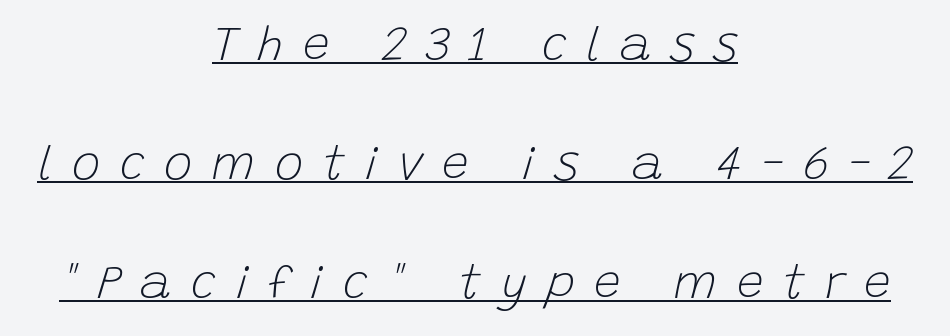
The image shows 48 px light type, italic (leaning right); set centered, loose line spacing (2.48x), unusually wide letter spacing (+0.4 em), underlined; low stroke contrast and a large x-height.
